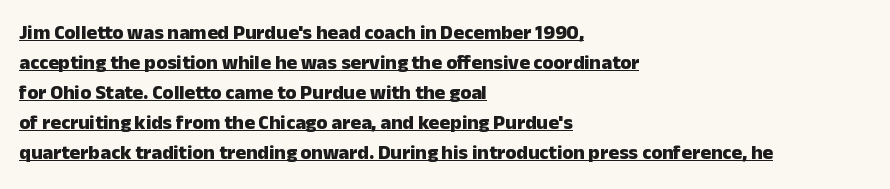
Q: Is the text bold? A: Yes.
Q: Is the text italic (slanted)? A: No, it is upright.
Q: Is the text underlined? A: Yes.
Q: How is the paragraph aligned? A: Left-aligned.
Q: Is the spacing between letters normal or unusually wide? A: Normal.
Q: Is the spacing between lines tight, normal or loose? A: Normal.
